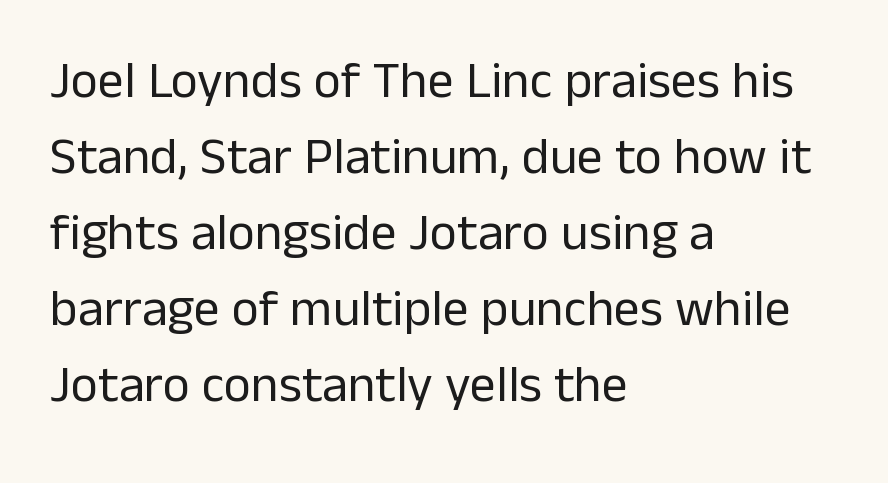
The image shows 52 px regular-weight sans-serif type, upright; set left-aligned, normal line spacing (1.46x), normal letter spacing, not underlined; low stroke contrast and a medium x-height.
